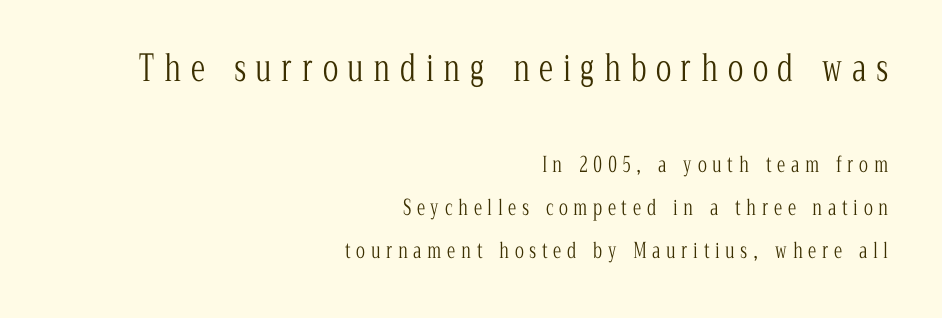
Q: Is the text bold? A: No.
Q: Is the text italic (slanted)? A: No, it is upright.
Q: Is the typeface a serif or a sans-serif typeface? A: Serif.
Q: Is the text underlined? A: No.
Q: How is the paragraph aligned? A: Right-aligned.
Q: Is the spacing between letters normal or unusually wide? A: Unusually wide.
Q: Is the spacing between lines tight, normal or loose? A: Loose.
Q: Which block of text is set in a larger size, the first (top) or the second (bottom)? A: The first (top) one.
Q: Width (condensed, normal, or wide)? A: Condensed.
Q: Stroke contrast? A: Low.
Q: x-height? A: Medium.
Q: Monospaced? A: No.
